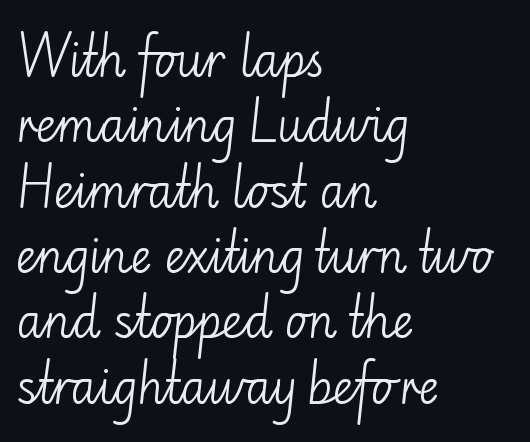
{"serif": "no", "bold": "no", "weight": "light", "width": "normal", "stroke_contrast": "low", "x_height": "small", "monospaced": "no", "underline": "no", "align": "left", "line_spacing": "normal", "line_spacing_ratio": 1.42, "letter_spacing": "normal", "letter_spacing_em": 0.0, "glyph_px": 46}
